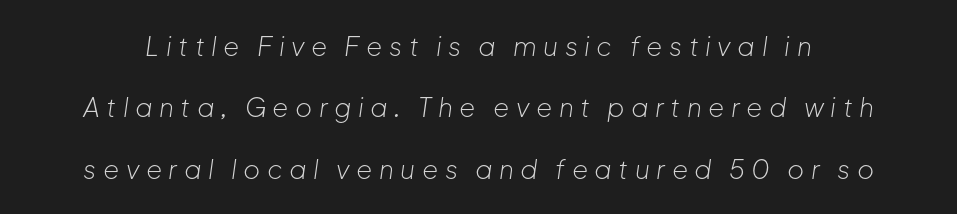
The image shows 26 px text type, italic (leaning right); set loose line spacing (2.36x), unusually wide letter spacing (+0.25 em), not underlined.
